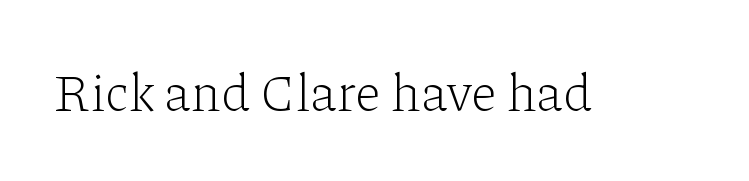
The image shows 52 px light serif type, upright; set normal letter spacing, not underlined; low stroke contrast and a medium x-height.
